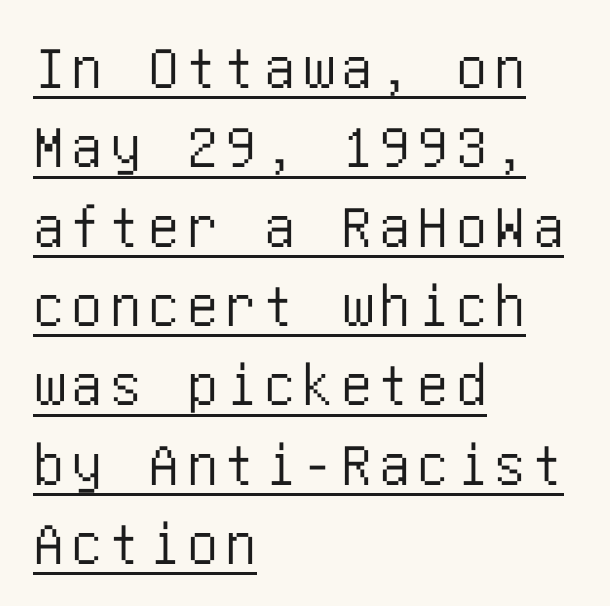
{"serif": "no", "italic": "no", "width": "condensed", "stroke_contrast": "low", "x_height": "large", "underline": "yes", "align": "left", "line_spacing": "normal", "line_spacing_ratio": 1.28, "glyph_px": 62}
